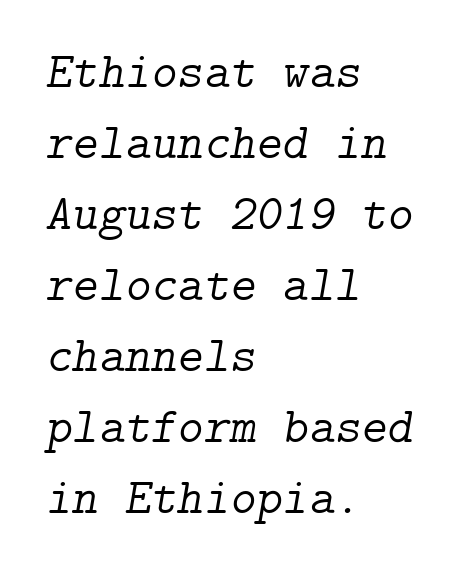
{"serif": "yes", "italic": "yes", "lean": "right", "slant_degrees": 9, "bold": "no", "weight": "light", "width": "normal", "stroke_contrast": "low", "x_height": "medium", "underline": "no", "align": "left", "line_spacing": "normal", "line_spacing_ratio": 1.42, "letter_spacing": "normal", "letter_spacing_em": 0.0, "glyph_px": 50}
